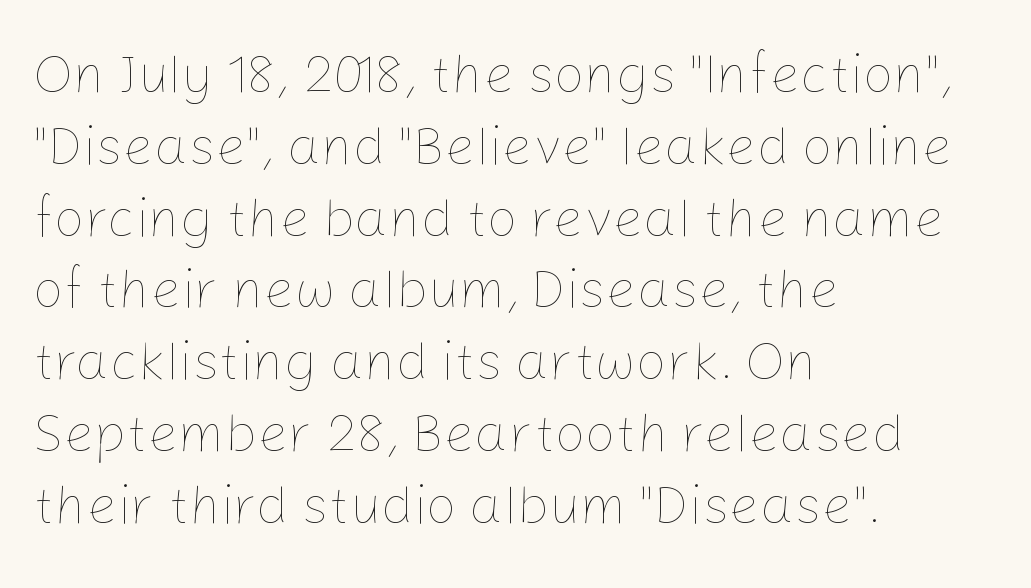
{"italic": "no", "bold": "no", "weight": "thin", "width": "normal", "stroke_contrast": "low", "x_height": "medium", "monospaced": "no", "underline": "no", "align": "left", "line_spacing": "normal", "line_spacing_ratio": 1.33, "letter_spacing": "normal", "letter_spacing_em": 0.0, "glyph_px": 54}
